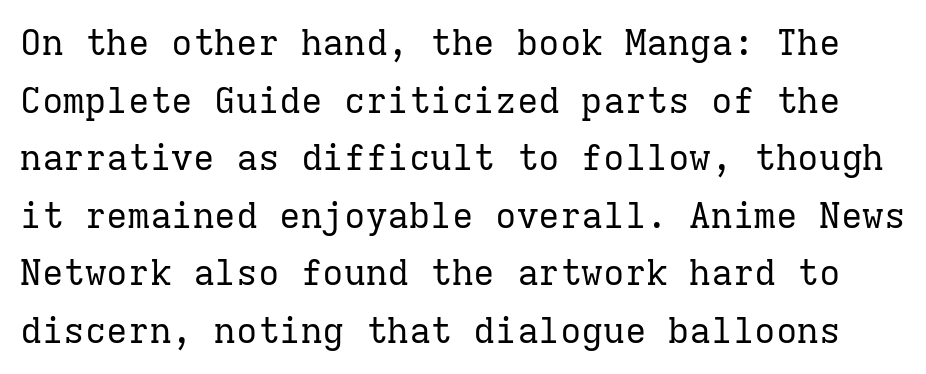
The image shows 36 px regular-weight serif type, upright, monospaced; set normal line spacing (1.6x), normal letter spacing, not underlined; low stroke contrast and a medium x-height.
